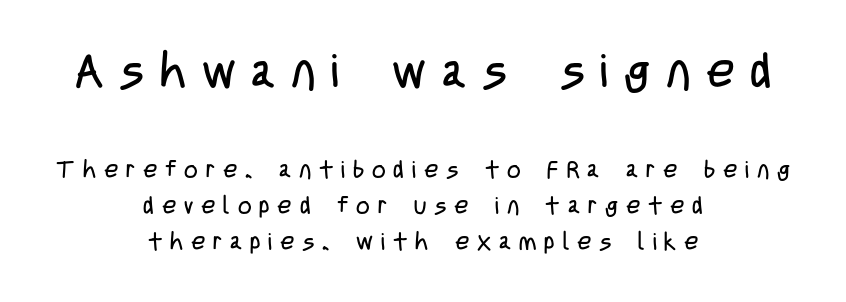
{"serif": "no", "italic": "no", "bold": "no", "weight": "regular", "width": "condensed", "stroke_contrast": "low", "x_height": "large", "monospaced": "no", "underline": "no", "align": "center", "line_spacing": "normal", "line_spacing_ratio": 1.5, "letter_spacing": "wide", "letter_spacing_em": 0.33, "larger_block": "first", "size_ratio": 2.0, "glyph_px": 48}
